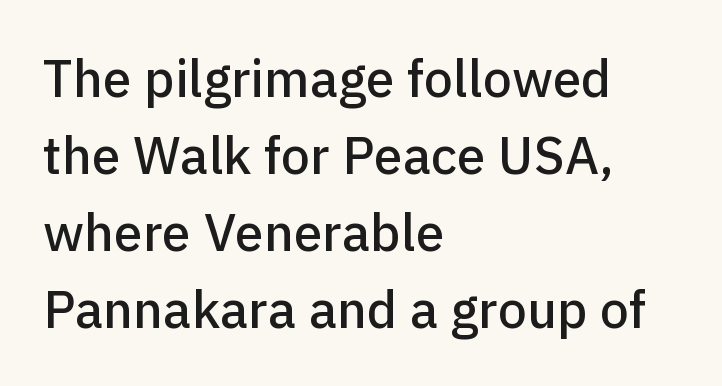
Q: Is the text italic (slanted)? A: No, it is upright.
Q: Is the typeface a serif or a sans-serif typeface? A: Sans-serif.
Q: Is the text underlined? A: No.
Q: How is the paragraph aligned? A: Left-aligned.
Q: Is the spacing between letters normal or unusually wide? A: Normal.
Q: Is the spacing between lines tight, normal or loose? A: Normal.
Q: Width (condensed, normal, or wide)? A: Normal.
Q: Stroke contrast? A: Low.
Q: x-height? A: Medium.
Q: Monospaced? A: No.
